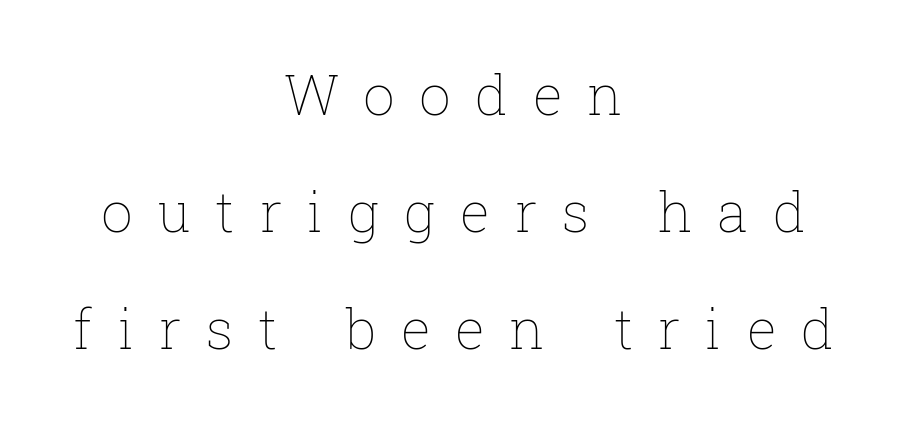
This sample has the flowing, uneven cadence of proportional lettering. A quiet, ordinary-to-light weight characterises the typeface. The line-height multiplier appears high, well above default. The type sits square on the baseline with zero lean. Nobody drew a line under any word here. Students, note that the glyphs here are deliberately spaced far apart.
